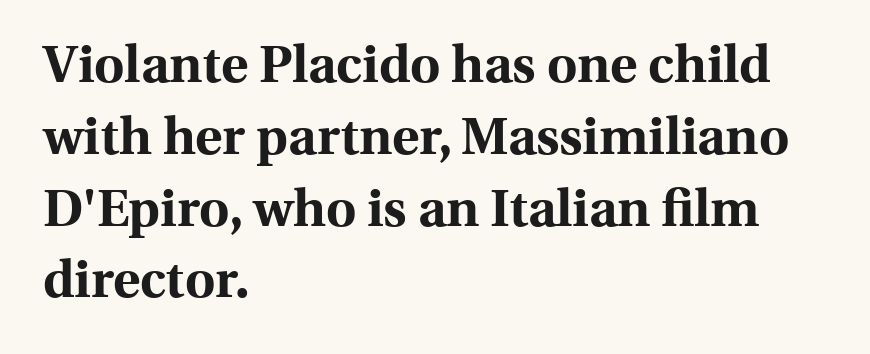
One-word summary of the alignment: left. Unlike italic type, these characters show no tilt at all. The letters carry serifs — small finishing strokes at the ends of their stems. Nobody drew a line under any word here.
